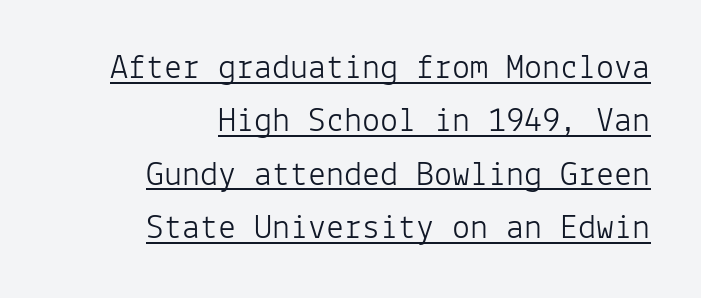
Every word sits above its own underline. A sans-serif font was chosen for this passage. Stems here are at most as thick as an everyday book face. Fixed-width glyphs throughout — classic coding-font behaviour. Tracking here is standard; glyphs follow each other at the usual distance.
